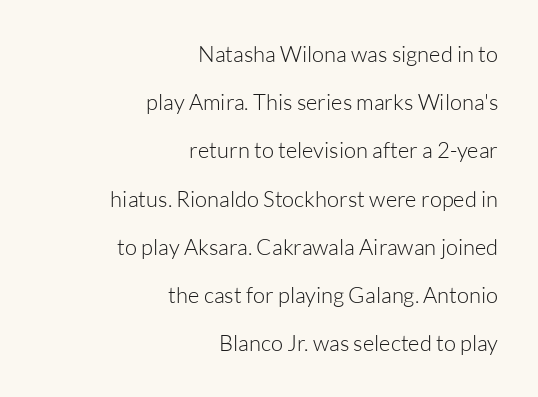
Q: Is the text bold? A: No.
Q: Is the text italic (slanted)? A: No, it is upright.
Q: Is the text underlined? A: No.
Q: How is the paragraph aligned? A: Right-aligned.
Q: Is the spacing between letters normal or unusually wide? A: Normal.
Q: Is the spacing between lines tight, normal or loose? A: Loose.
